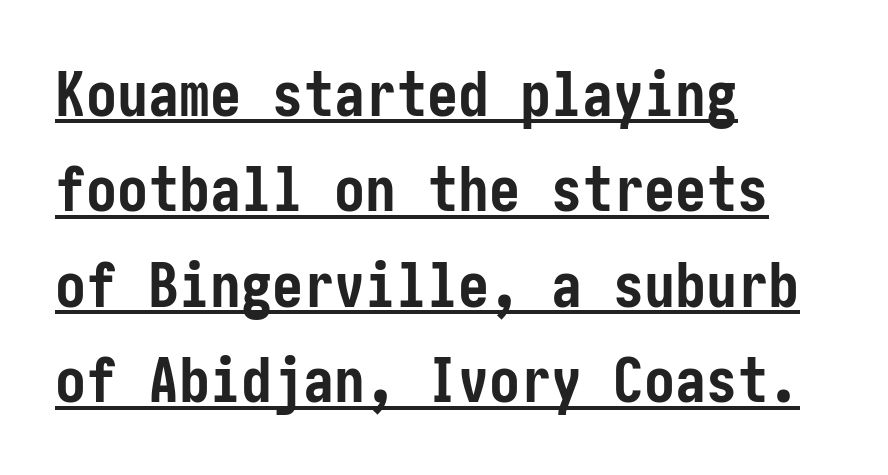
The image shows 62 px semibold, condensed sans-serif type, upright; set left-aligned, normal line spacing (1.54x), normal letter spacing, underlined; low stroke contrast and a medium x-height.
